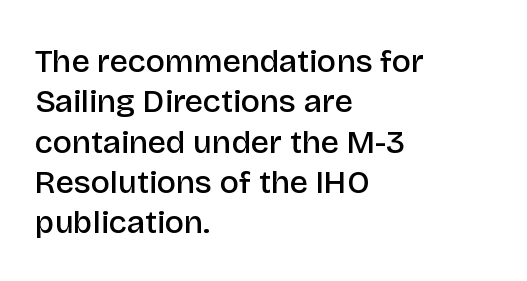
A clean baseline with only descenders dipping below it. The rendering uses natural spacing where letterforms have individual widths. This rendering employs a face without finishing strokes, i.e., a sans-serif. The font's upright variant was chosen for this text. Alignment: flush left.
